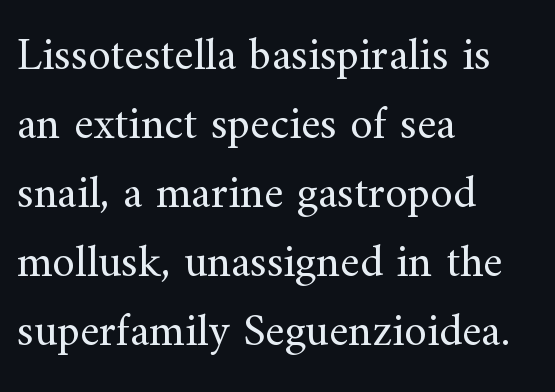
The image shows 46 px regular-weight serif type, upright; set left-aligned, normal line spacing (1.5x), normal letter spacing, not underlined; medium stroke contrast and a small x-height.
